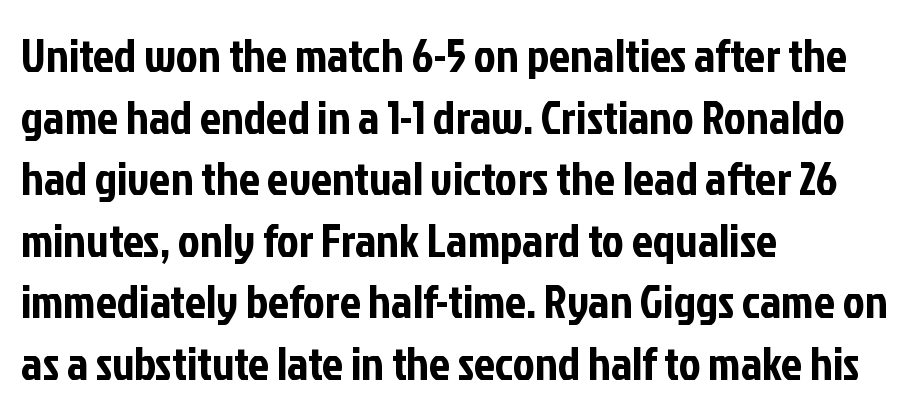
Q: Is the text italic (slanted)? A: No, it is upright.
Q: Is the typeface a serif or a sans-serif typeface? A: Sans-serif.
Q: Is the text underlined? A: No.
Q: How is the paragraph aligned? A: Left-aligned.
Q: Is the spacing between letters normal or unusually wide? A: Normal.
Q: Is the spacing between lines tight, normal or loose? A: Normal.
Q: Width (condensed, normal, or wide)? A: Condensed.
Q: Stroke contrast? A: Low.
Q: x-height? A: Medium.
Q: Monospaced? A: No.
